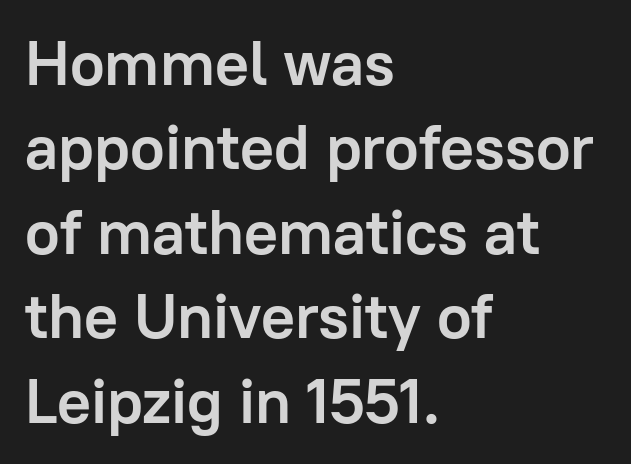
A typesetter would call this proportional, since set widths differ per character. Compared with a centered layout, this one pins lines to the left instead. Italic? Not at all — the glyphs are vertical. Check the space under the baseline: it is left empty. The lines sit at an ordinary, default distance from one another. In terms of letterspacing, this is plain default setting.
